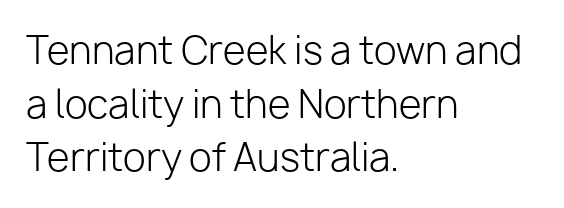
The image shows 37 px light sans-serif type, upright; set left-aligned, normal line spacing (1.45x), normal letter spacing, not underlined; low stroke contrast and a medium x-height.
